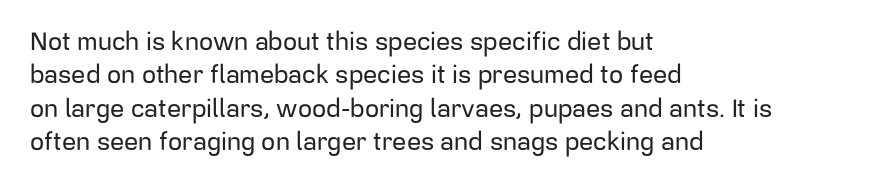
Q: Is the text italic (slanted)? A: No, it is upright.
Q: Is the text underlined? A: No.
Q: How is the paragraph aligned? A: Left-aligned.
Q: Is the spacing between letters normal or unusually wide? A: Normal.
Q: Is the spacing between lines tight, normal or loose? A: Normal.
